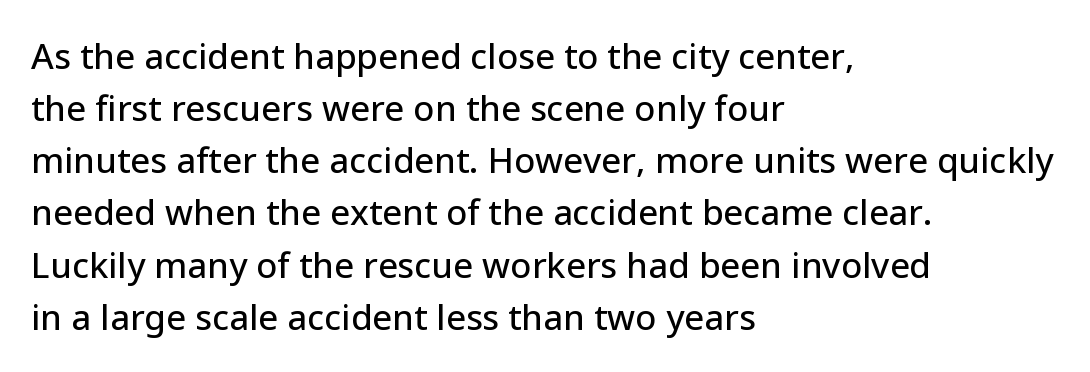
Between one letter and the next there's only the usual sliver of space. If you drew a ruler down the left edge, every line would touch it. Is there any slant? The stems are plumb. In terms of letterform style, serifs are entirely absent.
